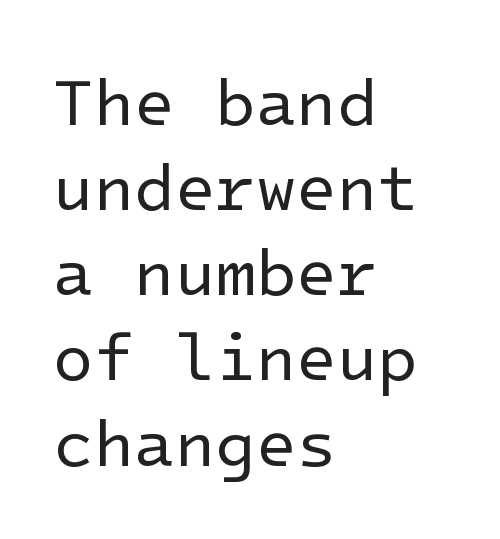
This is roman type, the default non-slanted kind. Typeset ragged right — the left edge is the straight one. Serif or sans? Sans — the stroke terminals are bare. The gap between lines stays unmarked. Summary of weight: not heavy and not bold.
